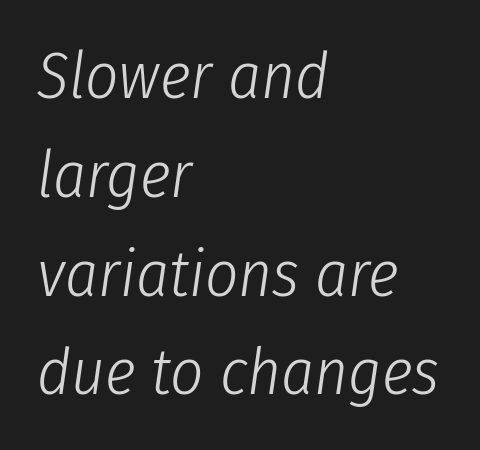
Here the glyphs are tracked normally, forming tight word shapes. Interline gaps are of average width in this sample. Is this a heavy cut? Hardly; it is regular or lighter. Character widths vary here, with narrow letters taking less room than wide ones. Caption: multi-line text, flush left, ragged right. There's an unmistakable incline to the writing here.
